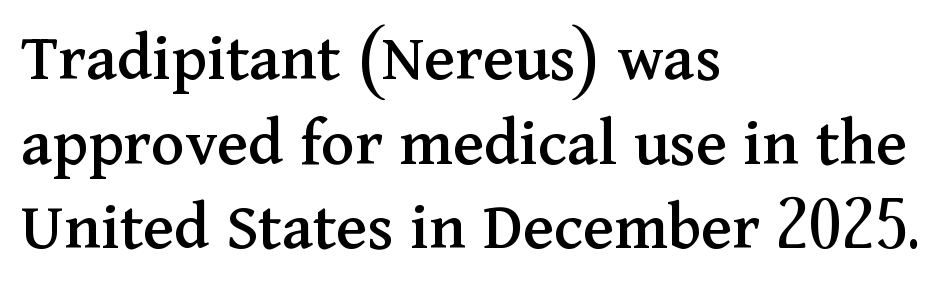
This rendering leaves character spacing at its baseline value. Little horizontal feet cap the strokes, marking this as serif type. Spacing verdict: proportional, widths tailored to each character. The lettering stays uniformly vertical, giving the passage a roman look. Visually the block forms a straight wall on the left and a jagged coastline on the right.
